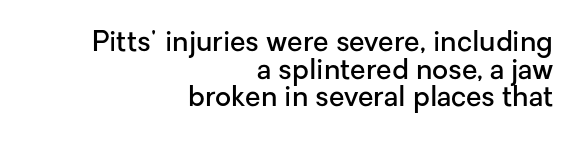
The string is rendered with underlining switched off. Firm but not heavy-handed strokes: this text is semibold. No feet cap the strokes, marking this as sans-serif type. A roman cut, with each character standing at attention.
